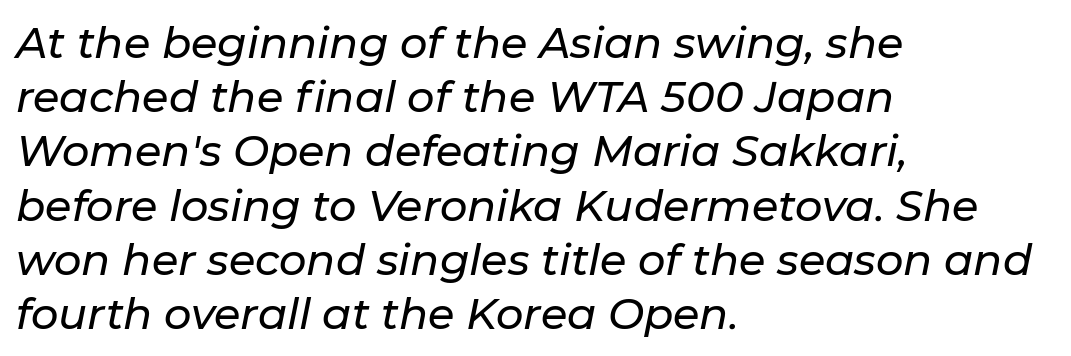
Q: Is the text italic (slanted)? A: Yes, it leans right by about 11 degrees.
Q: Is the text underlined? A: No.
Q: How is the paragraph aligned? A: Left-aligned.
Q: Is the spacing between letters normal or unusually wide? A: Normal.
Q: Is the spacing between lines tight, normal or loose? A: Normal.
Q: Width (condensed, normal, or wide)? A: Normal.
Q: Stroke contrast? A: Low.
Q: x-height? A: Medium.
Q: Monospaced? A: No.
